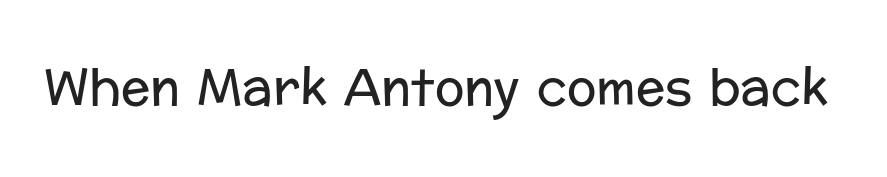
Each letter keeps its own natural width here, so spacing adapts to shape. The letters stand straight up with perfectly vertical stems. Heaviness? Minimal to ordinary, like unemphasized prose. The area under the type is left untouched. A typesetter would label this face a sans.
